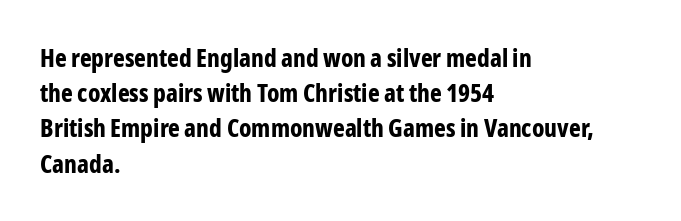
{"italic": "no", "bold": "yes", "underline": "no", "align": "left", "line_spacing": "normal", "line_spacing_ratio": 1.41, "letter_spacing": "normal", "letter_spacing_em": 0.0, "glyph_px": 25}
